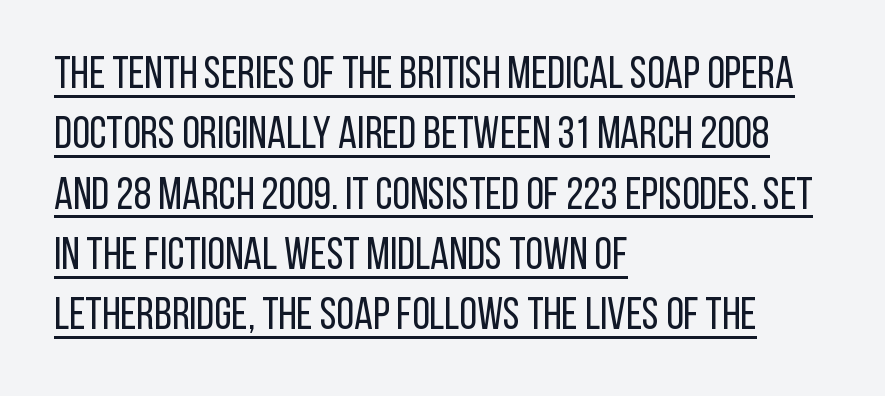
A typesetter would mark this as roman, not italic. Note: no serifs on the glyphs. How are the letters spaced? Ordinarily, with no added tracking. Like a heading marked for emphasis, these lines bear an underscore. The cut favours lightness, reaching ordinary text weight at its darkest.
